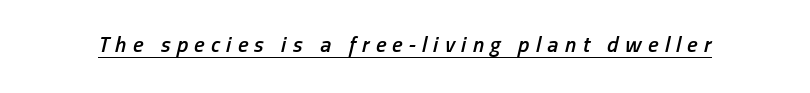
Every word sits above its own underline. Compared with an ordinary text face, these strokes are moderately heavier — a semibold. This sample uses expanded letter spacing, leaving extra air between glyphs. The letters are slanted; this is an italic face.
